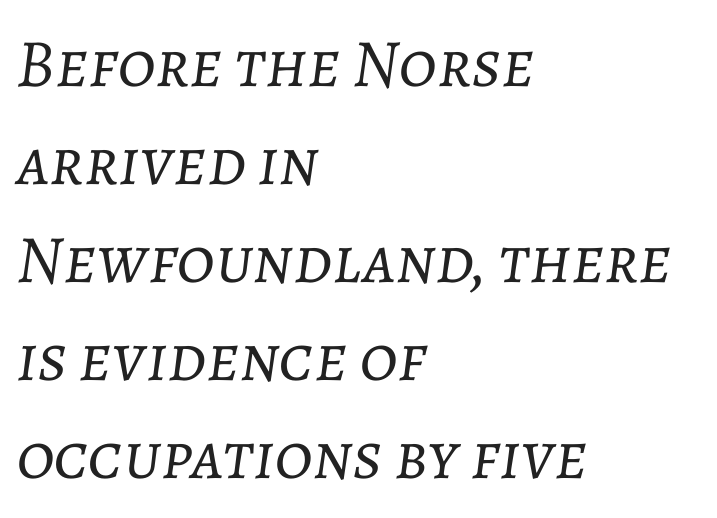
Q: Is the text bold? A: No.
Q: Is the text italic (slanted)? A: Yes, it leans right by about 7 degrees.
Q: Is the text underlined? A: No.
Q: How is the paragraph aligned? A: Left-aligned.
Q: Is the spacing between letters normal or unusually wide? A: Normal.
Q: Is the spacing between lines tight, normal or loose? A: Normal.
Q: Width (condensed, normal, or wide)? A: Normal.
Q: Stroke contrast? A: Low.
Q: x-height? A: Medium.
Q: Monospaced? A: No.
